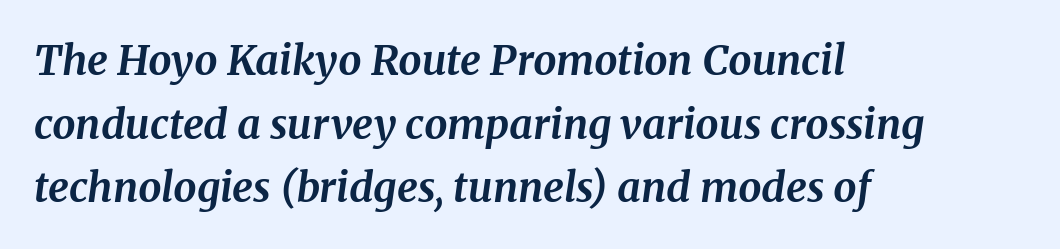
The image shows 41 px bold serif type, italic (leaning right); set left-aligned, normal line spacing (1.55x), normal letter spacing, not underlined; medium stroke contrast and a medium x-height.
